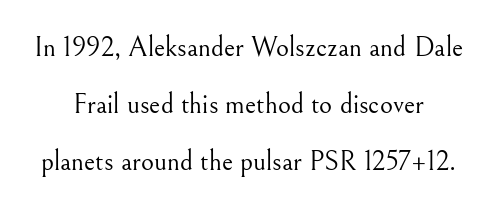
The type is set solid horizontally, with unmodified tracking. Is this a fixed-width face? No — the glyphs have proportional, varying widths. Whoever set this chose breathing room over compactness in the vertical rhythm. Letters have the restrained weight of plain body copy at most.
